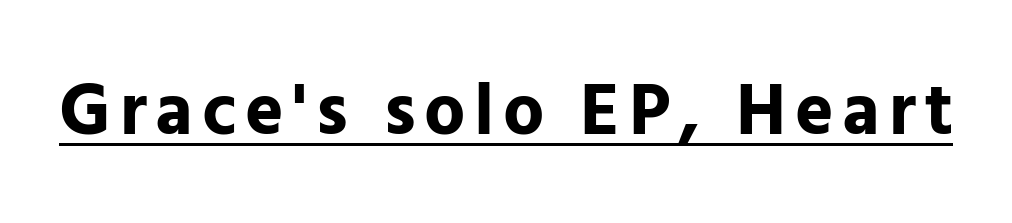
The image shows 73 px bold sans-serif type, upright; set underlined; low stroke contrast and a medium x-height.
